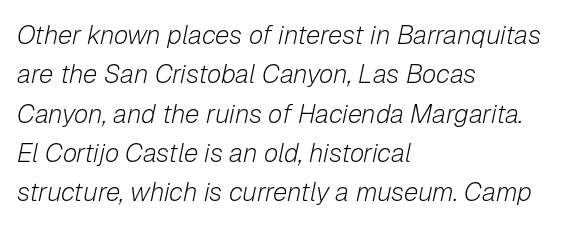
{"italic": "yes", "lean": "right", "slant_degrees": 12, "bold": "no", "underline": "no", "align": "left", "line_spacing": "normal", "line_spacing_ratio": 1.51, "letter_spacing": "normal", "letter_spacing_em": 0.0, "glyph_px": 26}
